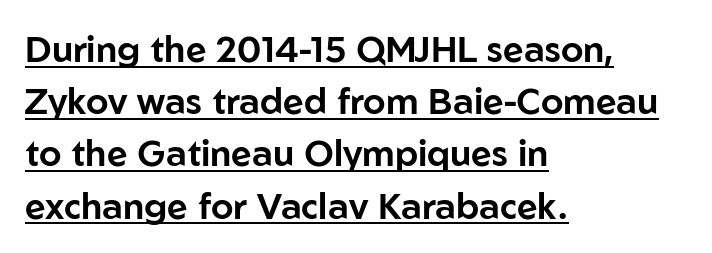
{"serif": "no", "italic": "no", "width": "normal", "stroke_contrast": "low", "x_height": "medium", "monospaced": "no", "underline": "yes", "align": "left", "line_spacing": "normal", "line_spacing_ratio": 1.45, "letter_spacing": "normal", "letter_spacing_em": 0.0, "glyph_px": 36}
